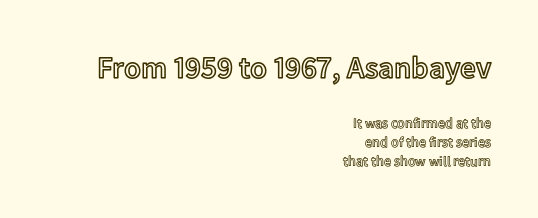
Varying glyph widths throughout — classic text-font behaviour. Rule under the text: the space is simply empty. Baseline-to-baseline distance is the conventional proportion of letter height. Two sizes are in play, and the larger belongs to the first block.
